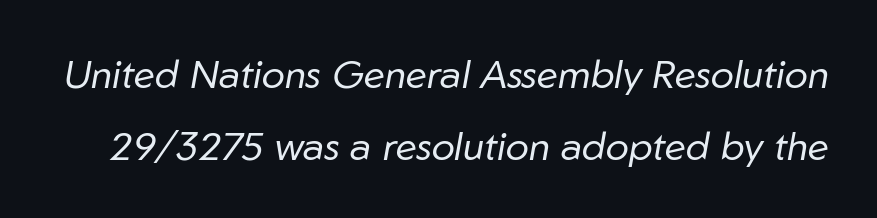
{"italic": "yes", "lean": "right", "slant_degrees": 10, "bold": "no", "weight": "regular", "width": "normal", "stroke_contrast": "low", "x_height": "medium", "monospaced": "no", "underline": "no", "line_spacing_ratio": 1.84, "letter_spacing": "normal", "letter_spacing_em": 0.0, "glyph_px": 39}
